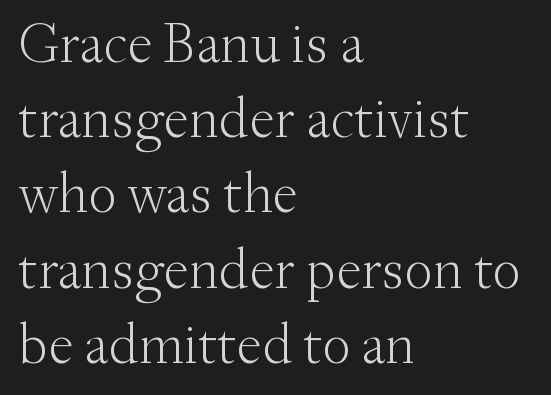
Q: Is the text bold? A: No.
Q: Is the text italic (slanted)? A: No, it is upright.
Q: Is the typeface a serif or a sans-serif typeface? A: Serif.
Q: Is the text underlined? A: No.
Q: How is the paragraph aligned? A: Left-aligned.
Q: Is the spacing between letters normal or unusually wide? A: Normal.
Q: Is the spacing between lines tight, normal or loose? A: Normal.
Q: Width (condensed, normal, or wide)? A: Normal.
Q: Stroke contrast? A: Medium.
Q: x-height? A: Small.
Q: Monospaced? A: No.
